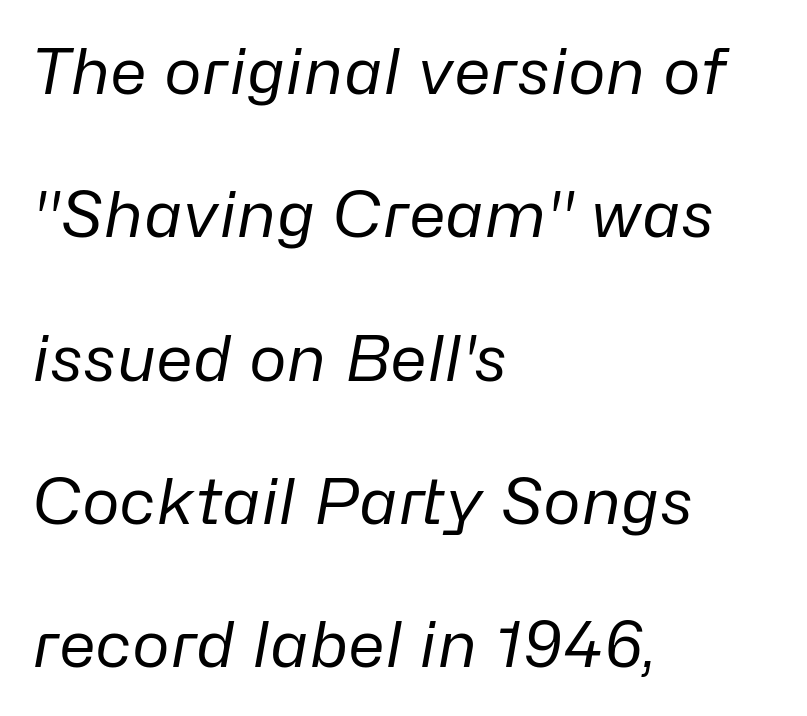
Q: Is the text bold? A: No.
Q: Is the text italic (slanted)? A: Yes, it leans right by about 10 degrees.
Q: Is the text underlined? A: No.
Q: How is the paragraph aligned? A: Left-aligned.
Q: Is the spacing between letters normal or unusually wide? A: Normal.
Q: Is the spacing between lines tight, normal or loose? A: Loose.
Q: Width (condensed, normal, or wide)? A: Normal.
Q: Stroke contrast? A: Low.
Q: x-height? A: Medium.
Q: Monospaced? A: No.
